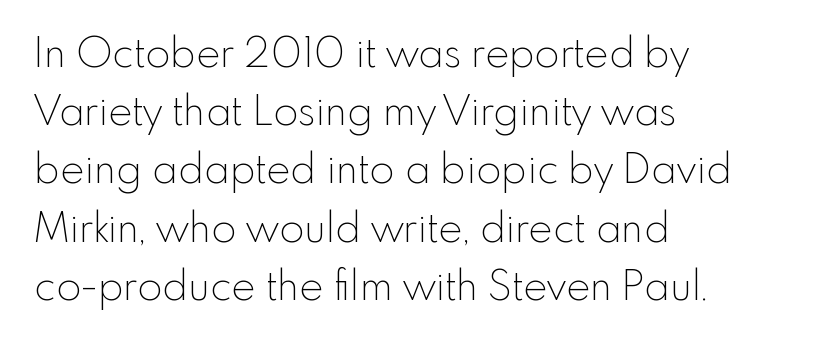
Q: Is the text bold? A: No.
Q: Is the text italic (slanted)? A: No, it is upright.
Q: Is the typeface a serif or a sans-serif typeface? A: Sans-serif.
Q: Is the text underlined? A: No.
Q: How is the paragraph aligned? A: Left-aligned.
Q: Is the spacing between letters normal or unusually wide? A: Normal.
Q: Is the spacing between lines tight, normal or loose? A: Normal.
Q: Width (condensed, normal, or wide)? A: Normal.
Q: x-height? A: Small.
Q: Monospaced? A: No.
